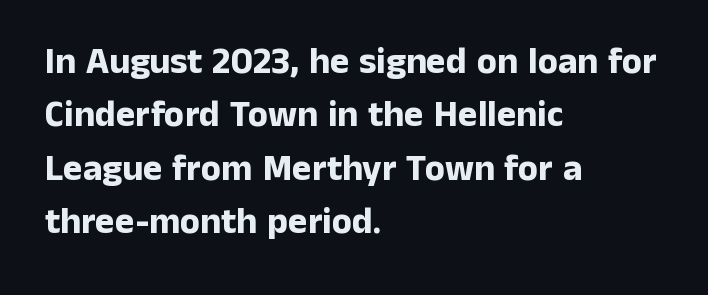
The face used here has the dense, thick strokes of a bold. Check under the words: just untouched page. Caption: multi-line text, flush left, ragged right. The face used here is rendered with its standard letterfit. Spacing verdict: proportional, widths tailored to each character.
